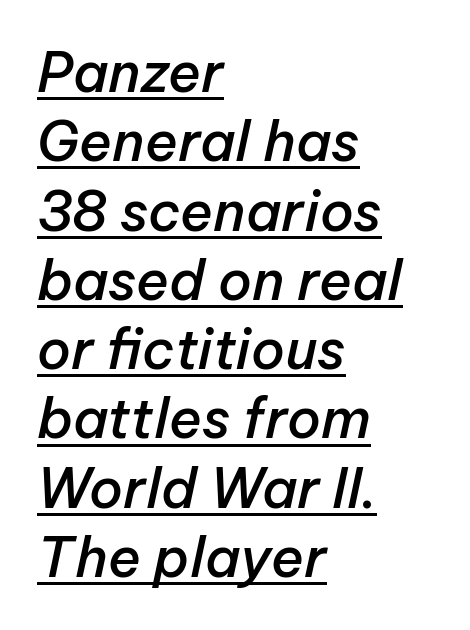
Q: Is the text bold? A: Semi-bold.
Q: Is the text italic (slanted)? A: Yes, it leans right by about 12 degrees.
Q: Is the text underlined? A: Yes.
Q: How is the paragraph aligned? A: Left-aligned.
Q: Is the spacing between letters normal or unusually wide? A: Normal.
Q: Is the spacing between lines tight, normal or loose? A: Normal.
Q: Width (condensed, normal, or wide)? A: Normal.
Q: Stroke contrast? A: Low.
Q: x-height? A: Medium.
Q: Monospaced? A: No.
